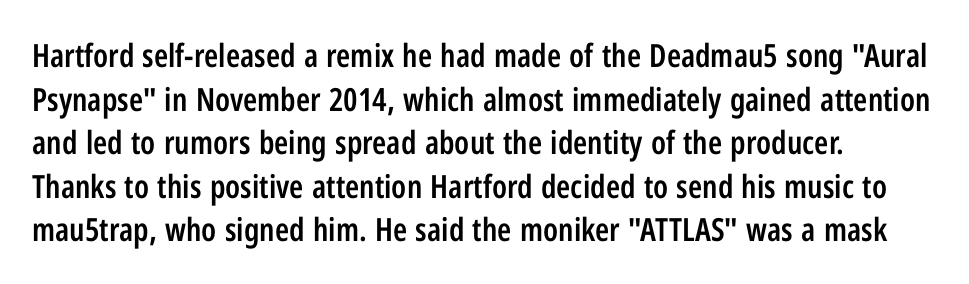
{"serif": "no", "italic": "no", "bold": "semi", "weight": "semibold", "width": "condensed", "stroke_contrast": "low", "x_height": "medium", "monospaced": "no", "underline": "no", "align": "left", "line_spacing": "normal", "line_spacing_ratio": 1.36, "letter_spacing": "normal", "letter_spacing_em": 0.0, "glyph_px": 32}
